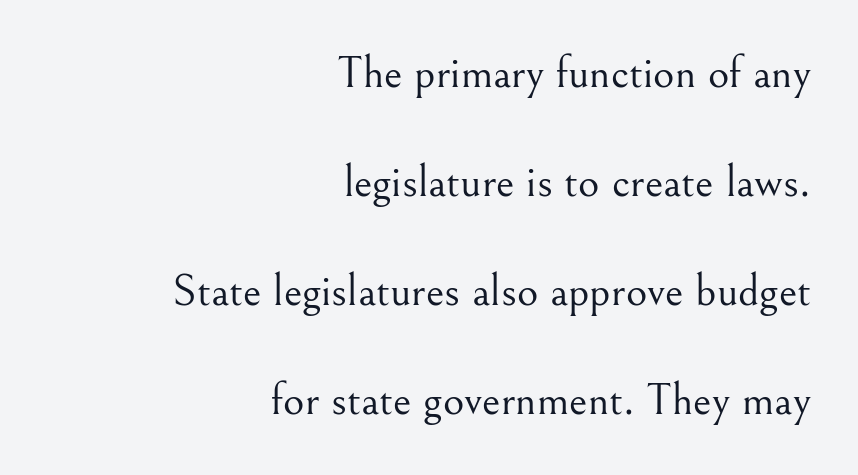
{"serif": "yes", "italic": "no", "bold": "no", "weight": "light", "width": "normal", "stroke_contrast": "medium", "x_height": "small", "monospaced": "no", "underline": "no", "align": "right", "line_spacing": "loose", "line_spacing_ratio": 2.37, "letter_spacing": "normal", "letter_spacing_em": 0.0, "glyph_px": 46}
